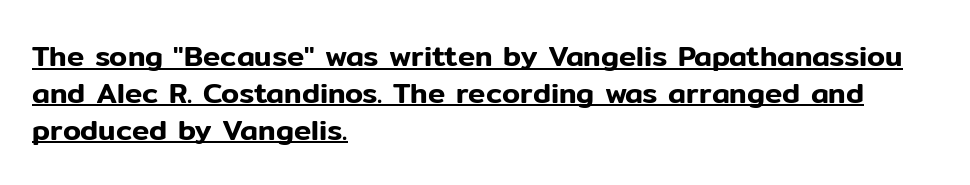
{"serif": "no", "italic": "no", "width": "normal", "stroke_contrast": "low", "x_height": "medium", "monospaced": "no", "underline": "yes", "align": "left", "line_spacing": "normal", "line_spacing_ratio": 1.27, "letter_spacing": "normal", "letter_spacing_em": 0.0, "glyph_px": 29}
